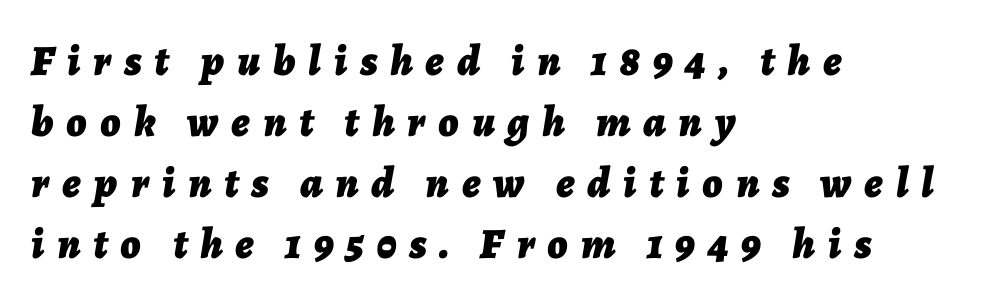
Q: Is the text bold? A: Yes.
Q: Is the text italic (slanted)? A: Yes, it leans right by about 7 degrees.
Q: Is the text underlined? A: No.
Q: How is the paragraph aligned? A: Left-aligned.
Q: Is the spacing between letters normal or unusually wide? A: Unusually wide.
Q: Is the spacing between lines tight, normal or loose? A: Normal.
Q: Width (condensed, normal, or wide)? A: Normal.
Q: Stroke contrast? A: Low.
Q: x-height? A: Medium.
Q: Monospaced? A: No.
